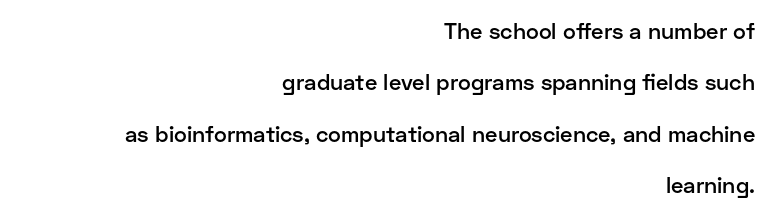
{"italic": "no", "bold": "semi", "underline": "no", "align": "right", "line_spacing": "loose", "line_spacing_ratio": 2.33, "letter_spacing": "normal", "letter_spacing_em": 0.0, "glyph_px": 22}
